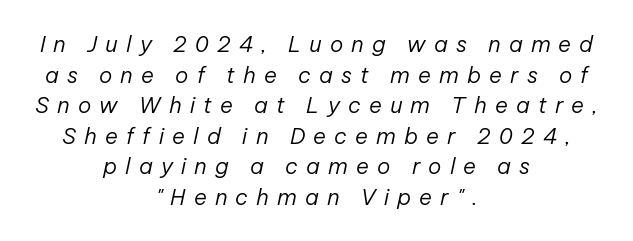
Any mark beneath the type? The region is blank. Compared with a typical body face, this is equally light or lighter still. These lines stack symmetrically, like a column narrowing and widening about its center. How are the letters spaced? Widely, with obvious added tracking.
